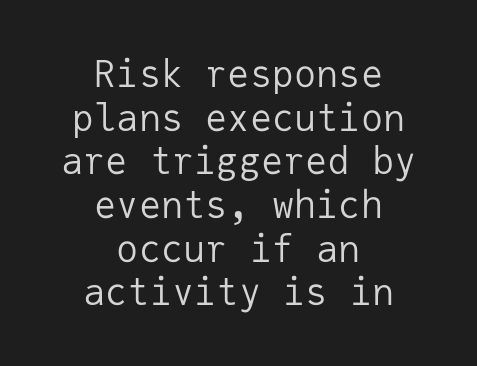
Q: Is the text bold? A: No.
Q: Is the text italic (slanted)? A: No, it is upright.
Q: Is the typeface a serif or a sans-serif typeface? A: Sans-serif.
Q: Is the text underlined? A: No.
Q: How is the paragraph aligned? A: Centered.
Q: Is the spacing between letters normal or unusually wide? A: Normal.
Q: Width (condensed, normal, or wide)? A: Normal.
Q: Stroke contrast? A: Low.
Q: x-height? A: Medium.
Q: Monospaced? A: Yes.
